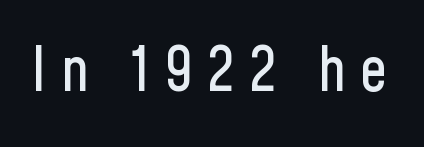
Q: Is the text italic (slanted)? A: No, it is upright.
Q: Is the typeface a serif or a sans-serif typeface? A: Sans-serif.
Q: Is the text underlined? A: No.
Q: Is the spacing between letters normal or unusually wide? A: Unusually wide.
Q: Width (condensed, normal, or wide)? A: Condensed.
Q: Stroke contrast? A: Low.
Q: x-height? A: Medium.
Q: Monospaced? A: No.
